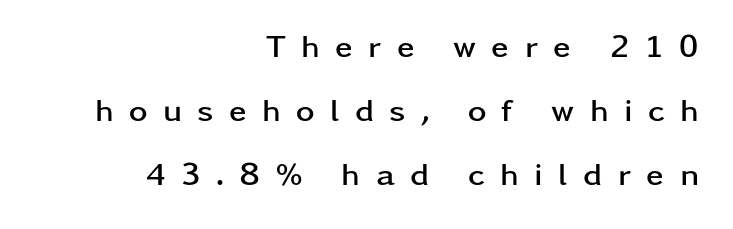
Q: Is the text bold? A: Yes.
Q: Is the text italic (slanted)? A: No, it is upright.
Q: Is the typeface a serif or a sans-serif typeface? A: Sans-serif.
Q: Is the text underlined? A: No.
Q: How is the paragraph aligned? A: Right-aligned.
Q: Is the spacing between letters normal or unusually wide? A: Unusually wide.
Q: Is the spacing between lines tight, normal or loose? A: Loose.
Q: Width (condensed, normal, or wide)? A: Wide.
Q: Stroke contrast? A: Low.
Q: x-height? A: Medium.
Q: Monospaced? A: No.
